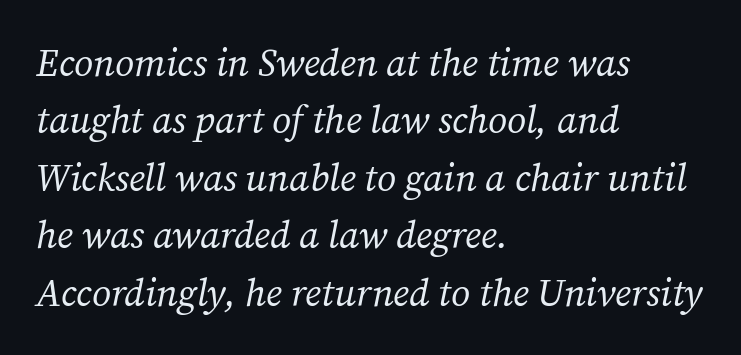
The image shows 38 px regular-weight serif type, italic (leaning right); set left-aligned, normal line spacing (1.51x), normal letter spacing, not underlined; medium stroke contrast and a medium x-height.
